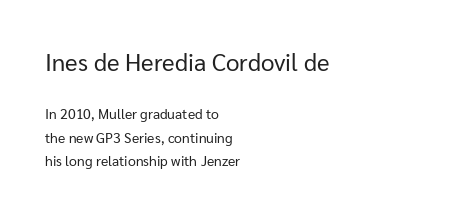
The image shows 24 px text type, upright; set left-aligned, normal line spacing (1.67x), normal letter spacing, not underlined; the first (top) block is 1.71x larger.
